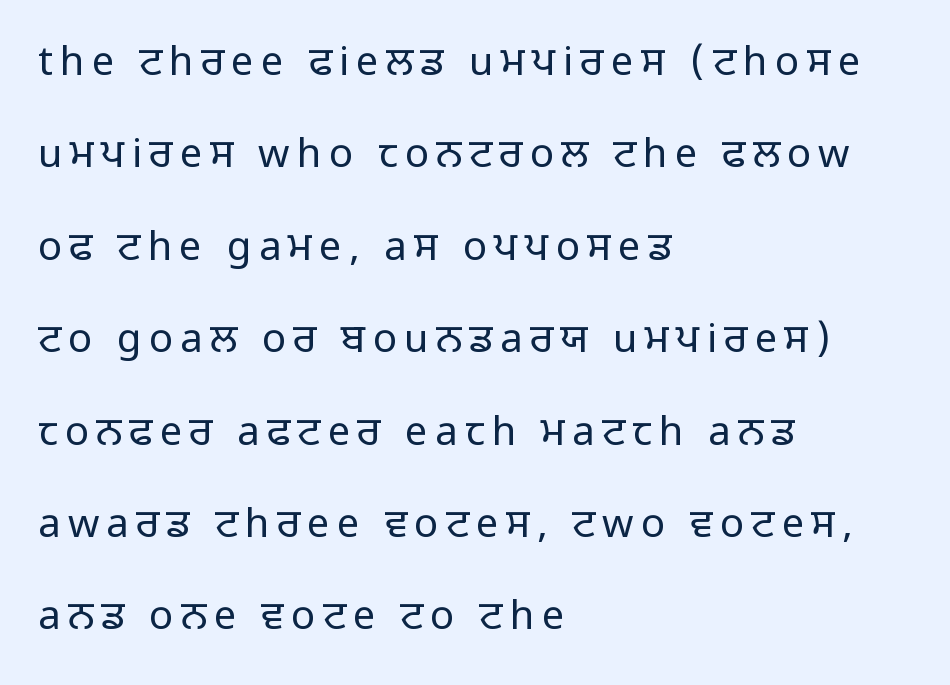
The letters advance in unequal steps, a hallmark of proportional type. Heft: none added — not bold. Ascenders rise straight up at ninety degrees. Check where the strokes stop: nothing finishes them off — pure sans. Does the leading feel generous? Absolutely, it's lavish. Nobody drew a line under any word here.
